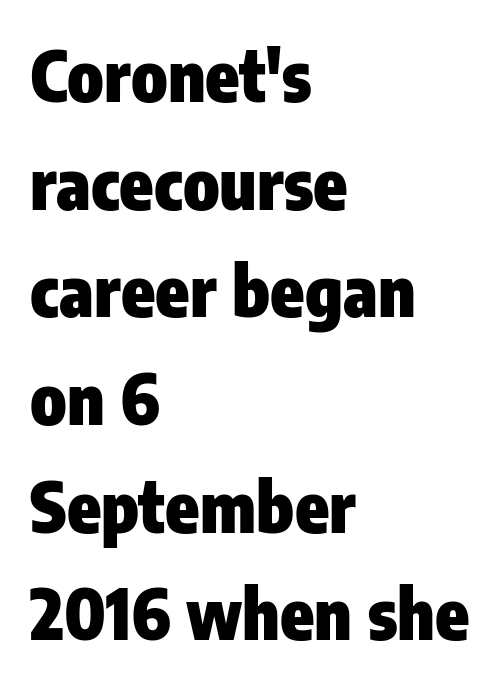
Q: Is the text bold? A: Yes.
Q: Is the text italic (slanted)? A: No, it is upright.
Q: Is the typeface a serif or a sans-serif typeface? A: Sans-serif.
Q: Is the text underlined? A: No.
Q: How is the paragraph aligned? A: Left-aligned.
Q: Is the spacing between letters normal or unusually wide? A: Normal.
Q: Is the spacing between lines tight, normal or loose? A: Normal.
Q: Width (condensed, normal, or wide)? A: Condensed.
Q: Stroke contrast? A: Low.
Q: x-height? A: Medium.
Q: Monospaced? A: No.
